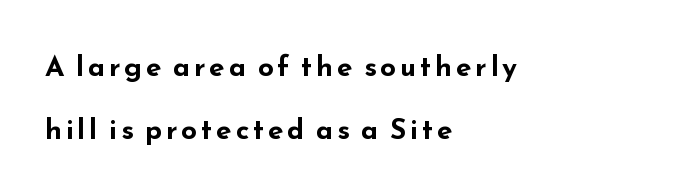
{"serif": "no", "italic": "no", "bold": "yes", "weight": "bold", "width": "wide", "stroke_contrast": "low", "x_height": "small", "monospaced": "no", "underline": "no", "align": "left", "line_spacing": "loose", "line_spacing_ratio": 2.24, "glyph_px": 28}
